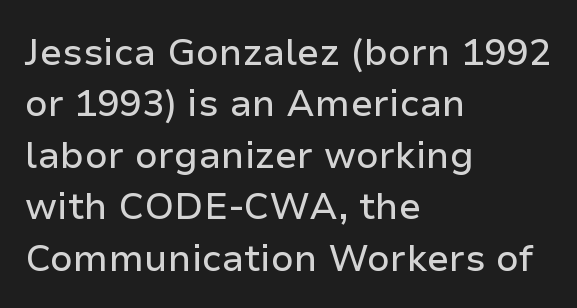
Q: Is the text italic (slanted)? A: No, it is upright.
Q: Is the typeface a serif or a sans-serif typeface? A: Sans-serif.
Q: Is the text underlined? A: No.
Q: How is the paragraph aligned? A: Left-aligned.
Q: Is the spacing between letters normal or unusually wide? A: Normal.
Q: Is the spacing between lines tight, normal or loose? A: Normal.
Q: Width (condensed, normal, or wide)? A: Normal.
Q: Stroke contrast? A: Low.
Q: x-height? A: Medium.
Q: Monospaced? A: No.
